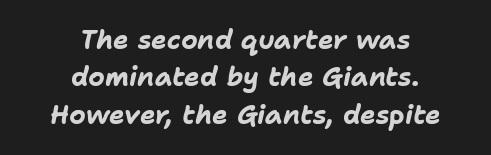
Interline gaps are of average width in this sample. The rag falls on both sides of this text block equally. Only glyphs here, with clear space below each row. The gaps between neighbouring characters are ordinary and unremarkable.
